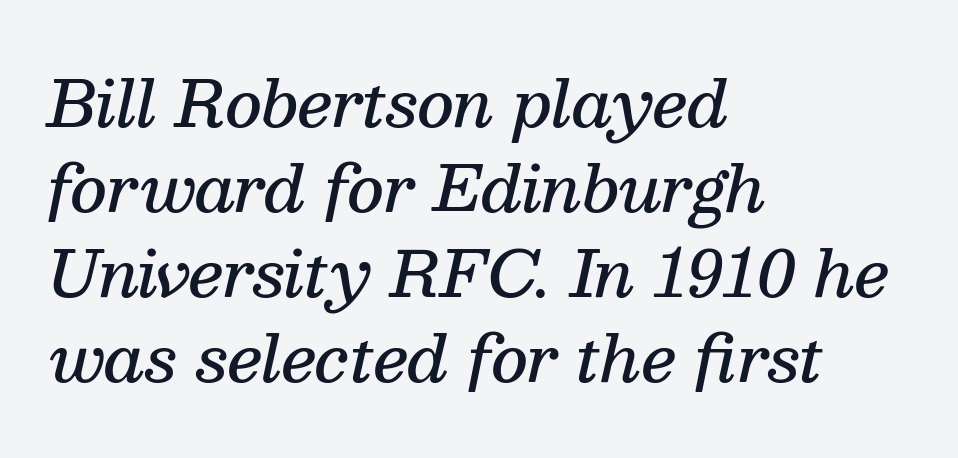
The image shows 63 px semibold serif type, italic (leaning right); set left-aligned, normal line spacing (1.35x), normal letter spacing, not underlined; medium stroke contrast and a medium x-height.
